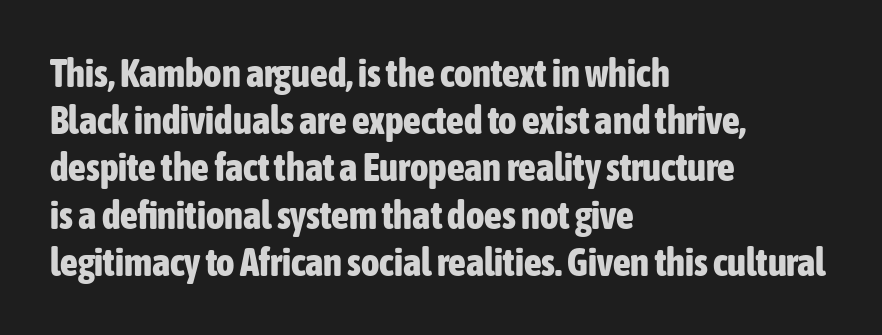
The image shows 39 px bold, condensed sans-serif type, upright; set left-aligned, line spacing 1.21x, normal letter spacing, not underlined; low stroke contrast and a medium x-height.
